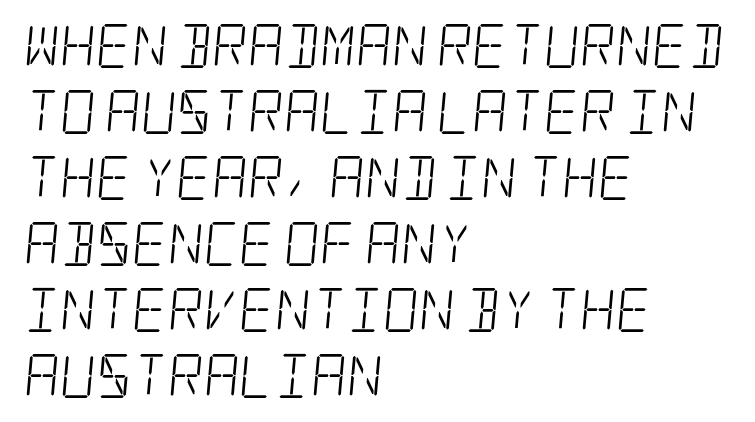
Q: Is the text bold? A: No.
Q: Is the typeface a serif or a sans-serif typeface? A: Serif.
Q: Is the text underlined? A: No.
Q: How is the paragraph aligned? A: Left-aligned.
Q: Is the spacing between letters normal or unusually wide? A: Normal.
Q: Is the spacing between lines tight, normal or loose? A: Normal.
Q: Width (condensed, normal, or wide)? A: Condensed.
Q: Stroke contrast? A: Low.
Q: x-height? A: Large.
